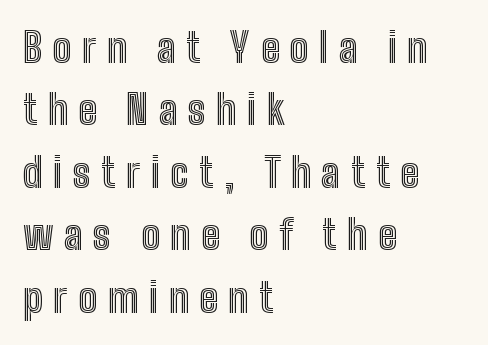
The image shows 40 px condensed type, upright; set left-aligned, normal line spacing (1.56x), unusually wide letter spacing (+0.26 em), not underlined; a medium x-height.
